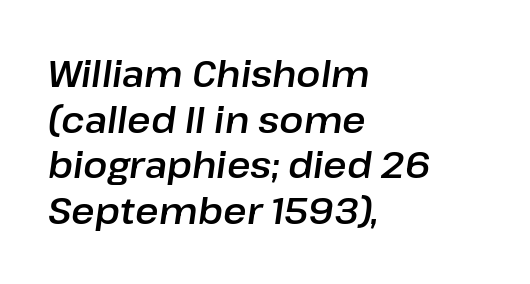
{"italic": "yes", "lean": "right", "slant_degrees": 8, "width": "normal", "stroke_contrast": "low", "x_height": "medium", "monospaced": "no", "underline": "no", "align": "left", "line_spacing": "normal", "line_spacing_ratio": 1.27, "letter_spacing": "normal", "letter_spacing_em": 0.0, "glyph_px": 36}
